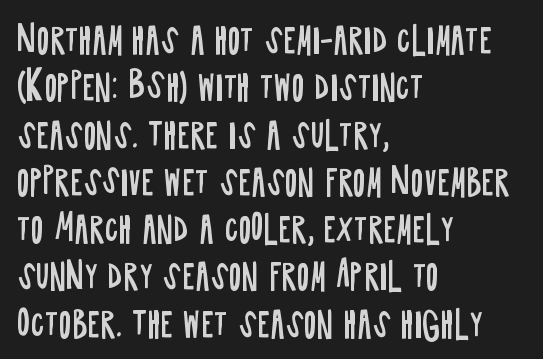
{"serif": "no", "italic": "no", "bold": "no", "weight": "regular", "width": "condensed", "stroke_contrast": "low", "x_height": "large", "monospaced": "no", "underline": "no", "align": "left", "line_spacing": "normal", "line_spacing_ratio": 1.39, "letter_spacing": "normal", "letter_spacing_em": 0.0, "glyph_px": 34}
